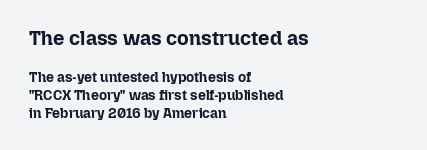
The image shows 20 px bold type, upright; set left-aligned, normal line spacing (1.27x), normal letter spacing, not underlined; the first (top) block is 1.43x larger.
